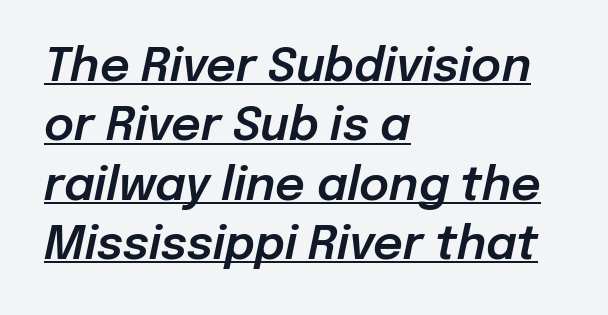
Q: Is the text italic (slanted)? A: Yes, it leans right by about 12 degrees.
Q: Is the text underlined? A: Yes.
Q: How is the paragraph aligned? A: Left-aligned.
Q: Is the spacing between letters normal or unusually wide? A: Normal.
Q: Is the spacing between lines tight, normal or loose? A: Normal.
Q: Width (condensed, normal, or wide)? A: Normal.
Q: Stroke contrast? A: Low.
Q: x-height? A: Medium.
Q: Monospaced? A: No.
